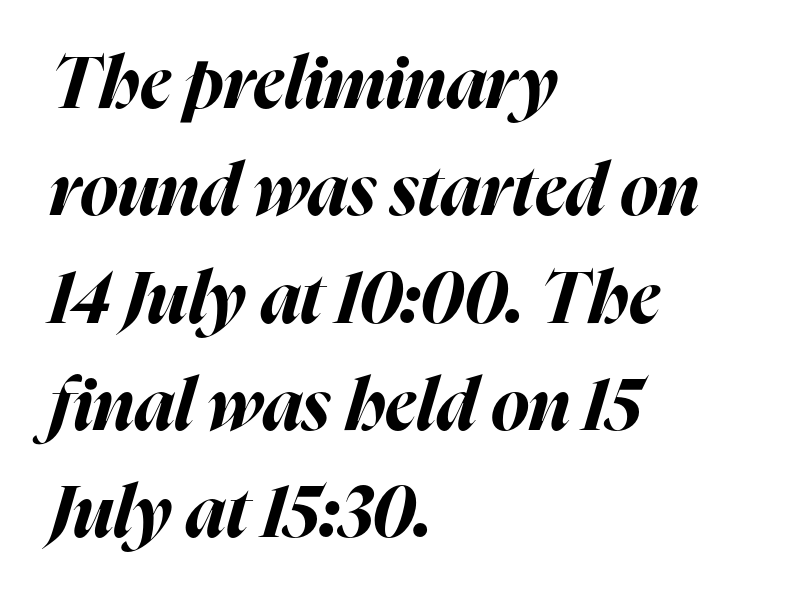
Heft: maximum for text — a bold. The letters advance in unequal steps, a hallmark of proportional type. Compared with typical paragraphs, the rows here are spaced about the same. Look at the tracking — it's just the regular setting, nothing added. Each row of text sits above clean, open space. Rendered with sloped, italic letterforms.
